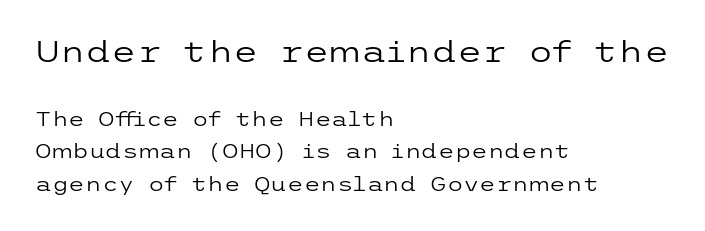
Q: Is the text bold? A: No.
Q: Is the text italic (slanted)? A: No, it is upright.
Q: Is the typeface a serif or a sans-serif typeface? A: Sans-serif.
Q: Is the text underlined? A: No.
Q: How is the paragraph aligned? A: Left-aligned.
Q: Is the spacing between letters normal or unusually wide? A: Normal.
Q: Which block of text is set in a larger size, the first (top) or the second (bottom)? A: The first (top) one.
Q: Width (condensed, normal, or wide)? A: Wide.
Q: Stroke contrast? A: Low.
Q: x-height? A: Medium.
